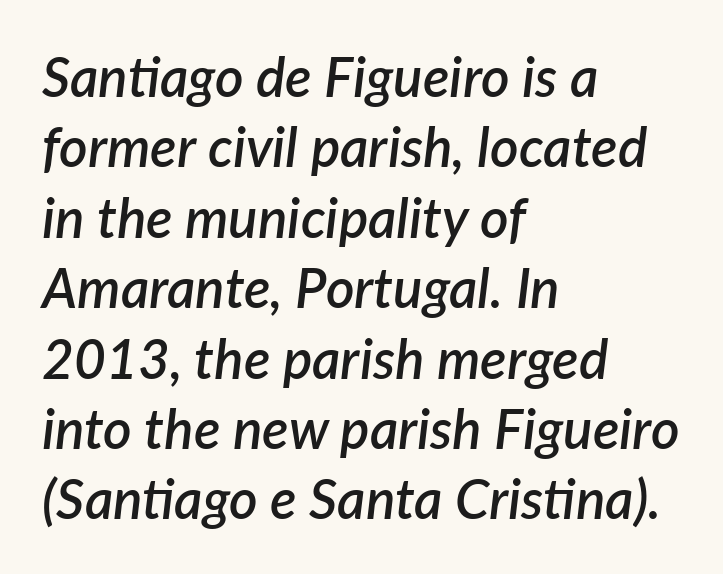
The image shows 55 px semibold type, italic (leaning right); set left-aligned, normal line spacing (1.28x), normal letter spacing, not underlined; low stroke contrast and a medium x-height.
